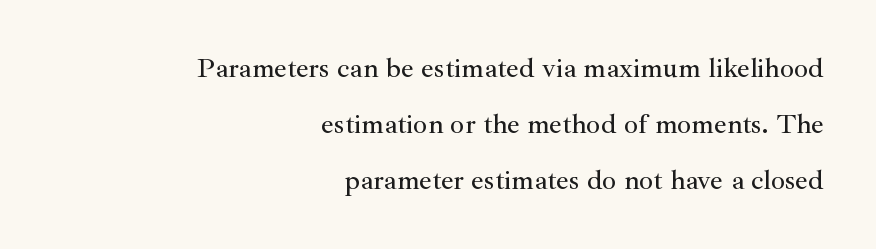
{"serif": "yes", "italic": "no", "width": "normal", "stroke_contrast": "medium", "x_height": "small", "monospaced": "no", "underline": "no", "align": "right", "line_spacing": "loose", "line_spacing_ratio": 2.0, "letter_spacing": "normal", "letter_spacing_em": 0.0, "glyph_px": 28}
